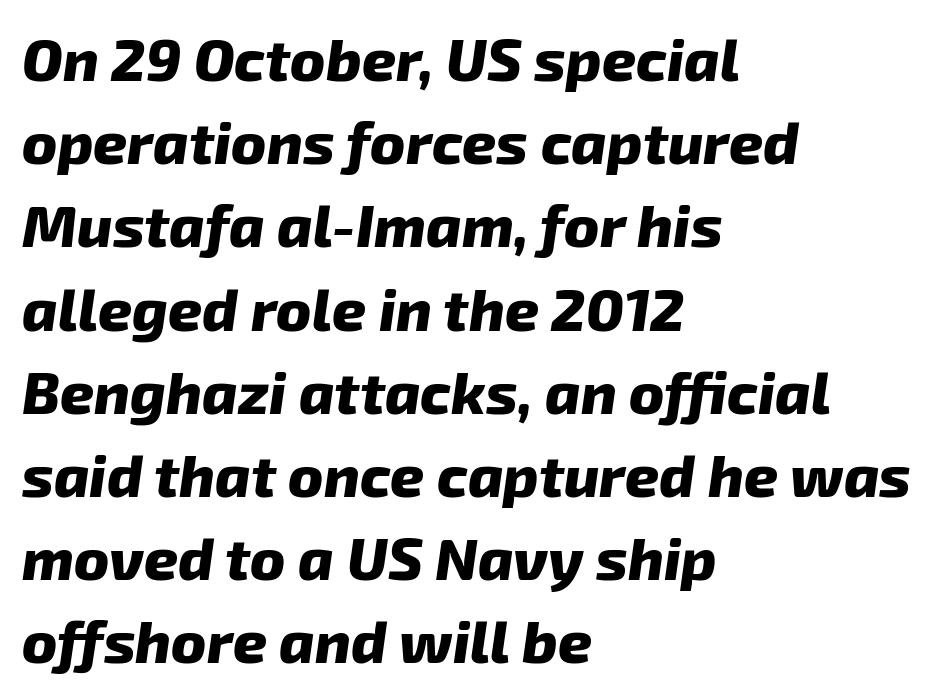
Q: Is the text bold? A: Yes.
Q: Is the text italic (slanted)? A: Yes, it leans right by about 8 degrees.
Q: Is the text underlined? A: No.
Q: How is the paragraph aligned? A: Left-aligned.
Q: Is the spacing between letters normal or unusually wide? A: Normal.
Q: Is the spacing between lines tight, normal or loose? A: Normal.
Q: Width (condensed, normal, or wide)? A: Normal.
Q: Stroke contrast? A: Low.
Q: x-height? A: Medium.
Q: Monospaced? A: No.
